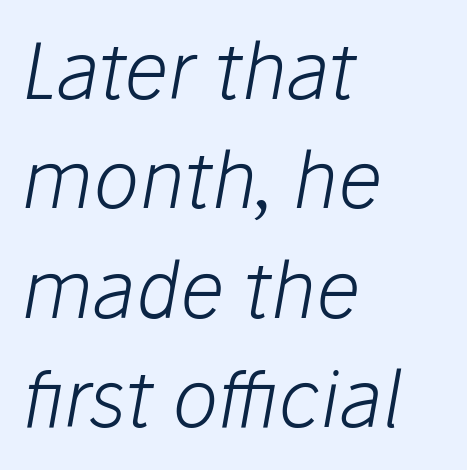
{"italic": "yes", "lean": "right", "slant_degrees": 10, "bold": "no", "weight": "light", "width": "normal", "stroke_contrast": "low", "x_height": "medium", "monospaced": "no", "underline": "no", "align": "left", "line_spacing": "normal", "line_spacing_ratio": 1.42, "letter_spacing": "normal", "letter_spacing_em": 0.0, "glyph_px": 77}
